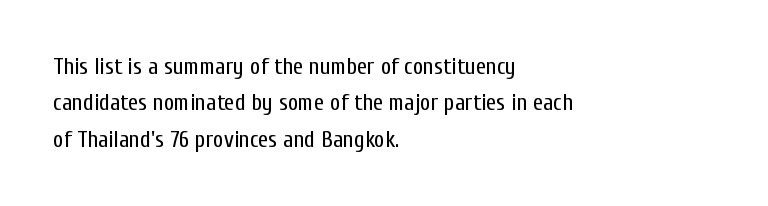
{"italic": "no", "bold": "no", "underline": "no", "align": "left", "line_spacing": "normal", "line_spacing_ratio": 1.58, "letter_spacing": "normal", "letter_spacing_em": 0.0, "glyph_px": 23}
